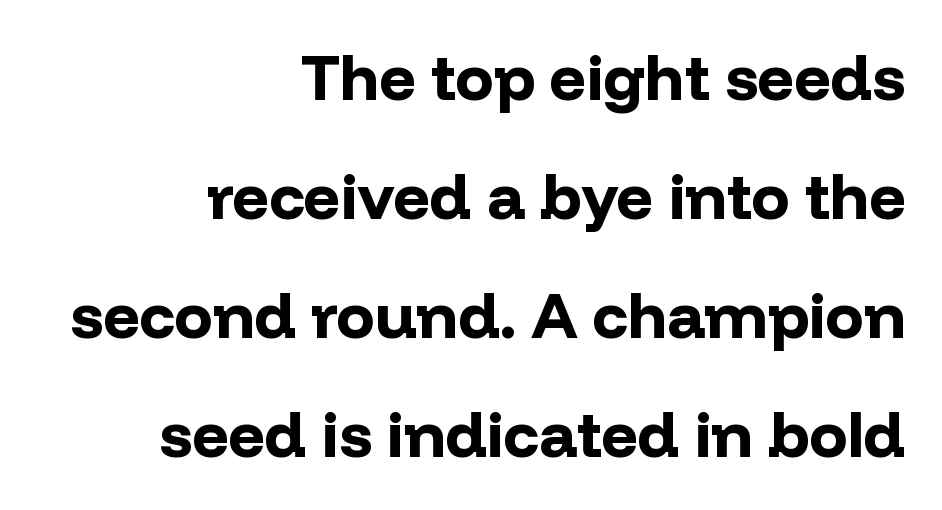
{"serif": "no", "italic": "no", "bold": "yes", "weight": "bold", "width": "normal", "stroke_contrast": "low", "x_height": "medium", "monospaced": "no", "underline": "no", "align": "right", "line_spacing_ratio": 1.86, "letter_spacing": "normal", "letter_spacing_em": 0.0, "glyph_px": 64}
